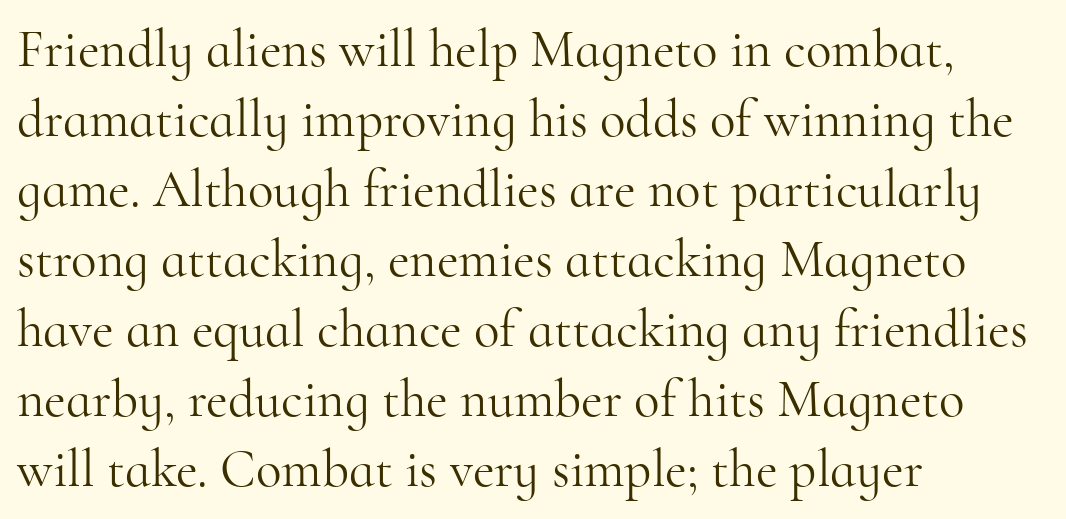
The image shows 53 px light serif type, upright; set left-aligned, normal line spacing (1.32x), normal letter spacing, not underlined; high stroke contrast and a small x-height.
